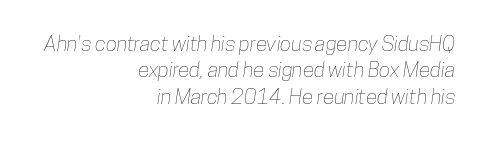
The image shows 21 px text type; set right-aligned, normal line spacing (1.26x), normal letter spacing, not underlined.
